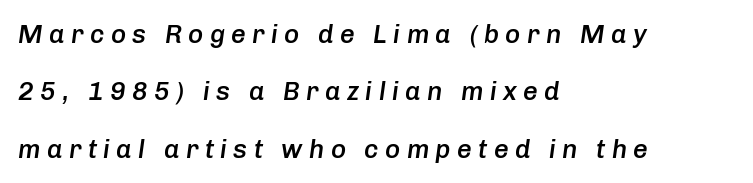
The image shows 26 px text type, italic (leaning right); set left-aligned, loose line spacing (2.21x), unusually wide letter spacing (+0.24 em), not underlined.
